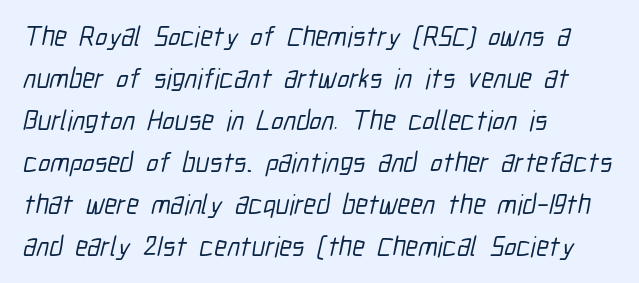
Glance below the letters and you will spot only blank space. Is there much room between lines? A standard amount, neither cramped nor airy. You could not count columns in this text — the font is proportionally spaced. Regarding serifs, this sample does without them. The lines are quadded left. Spacing between characters is what you'd get straight out of the box.
